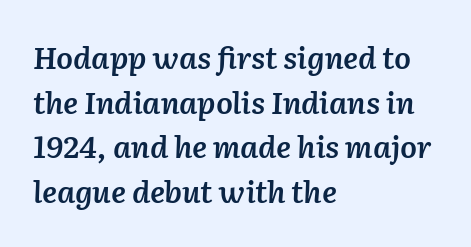
Q: Is the text bold? A: Semi-bold.
Q: Is the text italic (slanted)? A: Yes, it leans right by about 2 degrees.
Q: Is the text underlined? A: No.
Q: How is the paragraph aligned? A: Left-aligned.
Q: Is the spacing between letters normal or unusually wide? A: Normal.
Q: Is the spacing between lines tight, normal or loose? A: Normal.
Q: Width (condensed, normal, or wide)? A: Normal.
Q: Stroke contrast? A: Low.
Q: x-height? A: Medium.
Q: Monospaced? A: No.
